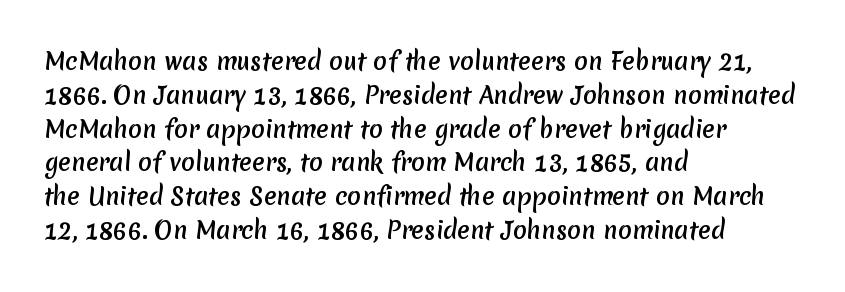
Q: Is the text underlined? A: No.
Q: How is the paragraph aligned? A: Left-aligned.
Q: Is the spacing between letters normal or unusually wide? A: Normal.
Q: Is the spacing between lines tight, normal or loose? A: Normal.
